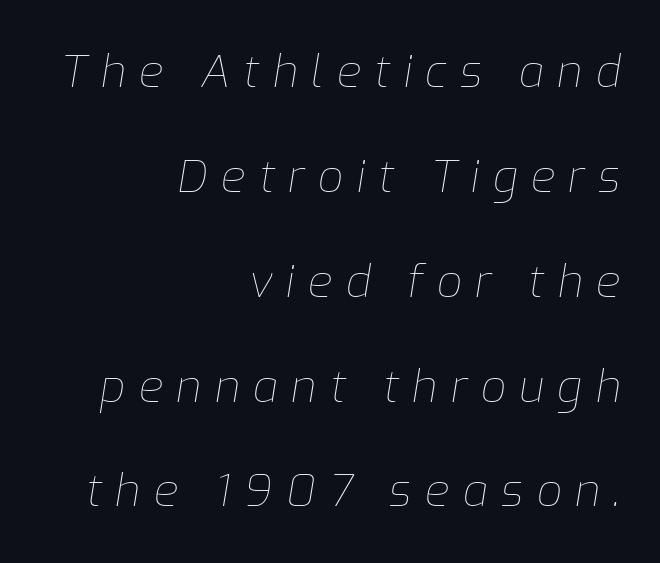
{"italic": "yes", "lean": "right", "slant_degrees": 9, "bold": "no", "weight": "thin", "width": "normal", "stroke_contrast": "low", "x_height": "medium", "monospaced": "no", "underline": "no", "align": "right", "line_spacing": "loose", "line_spacing_ratio": 2.33, "letter_spacing": "wide", "letter_spacing_em": 0.29, "glyph_px": 45}
